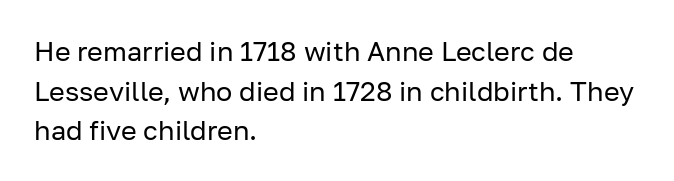
Q: Is the text bold? A: No.
Q: Is the text italic (slanted)? A: No, it is upright.
Q: Is the text underlined? A: No.
Q: How is the paragraph aligned? A: Left-aligned.
Q: Is the spacing between letters normal or unusually wide? A: Normal.
Q: Is the spacing between lines tight, normal or loose? A: Normal.
